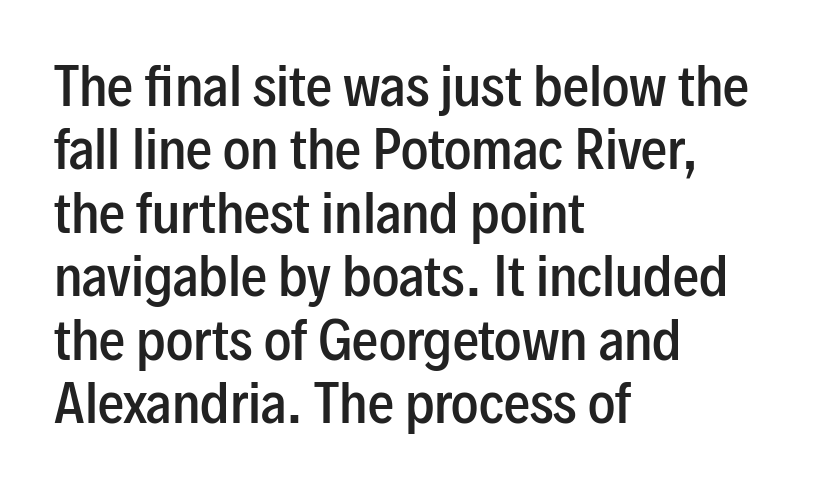
Q: Is the text bold? A: Semi-bold.
Q: Is the text italic (slanted)? A: No, it is upright.
Q: Is the typeface a serif or a sans-serif typeface? A: Sans-serif.
Q: Is the text underlined? A: No.
Q: How is the paragraph aligned? A: Left-aligned.
Q: Is the spacing between letters normal or unusually wide? A: Normal.
Q: Width (condensed, normal, or wide)? A: Condensed.
Q: Stroke contrast? A: Low.
Q: x-height? A: Medium.
Q: Monospaced? A: No.
